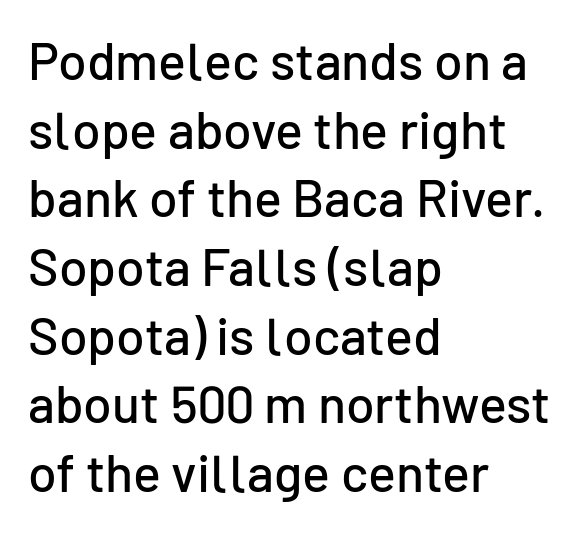
Q: Is the text italic (slanted)? A: No, it is upright.
Q: Is the typeface a serif or a sans-serif typeface? A: Sans-serif.
Q: Is the text underlined? A: No.
Q: How is the paragraph aligned? A: Left-aligned.
Q: Is the spacing between letters normal or unusually wide? A: Normal.
Q: Is the spacing between lines tight, normal or loose? A: Normal.
Q: Width (condensed, normal, or wide)? A: Normal.
Q: Stroke contrast? A: Low.
Q: x-height? A: Medium.
Q: Monospaced? A: No.
